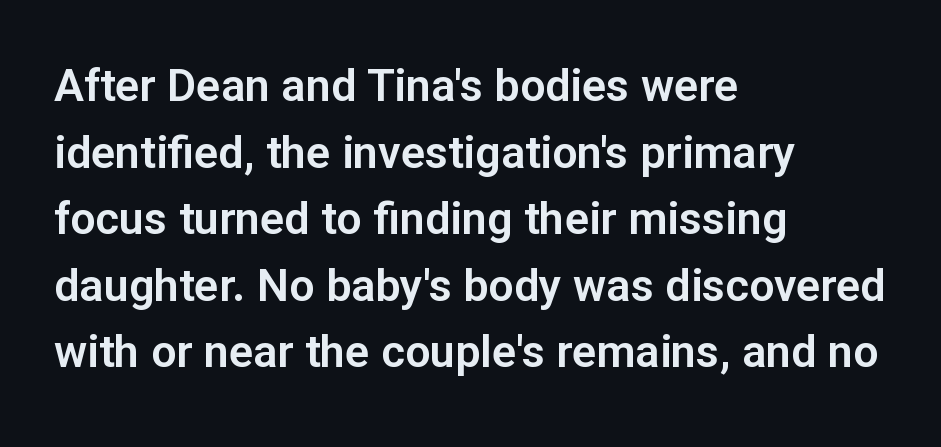
Q: Is the text italic (slanted)? A: No, it is upright.
Q: Is the typeface a serif or a sans-serif typeface? A: Sans-serif.
Q: Is the text underlined? A: No.
Q: How is the paragraph aligned? A: Left-aligned.
Q: Is the spacing between letters normal or unusually wide? A: Normal.
Q: Is the spacing between lines tight, normal or loose? A: Normal.
Q: Width (condensed, normal, or wide)? A: Normal.
Q: Stroke contrast? A: Low.
Q: x-height? A: Medium.
Q: Monospaced? A: No.
